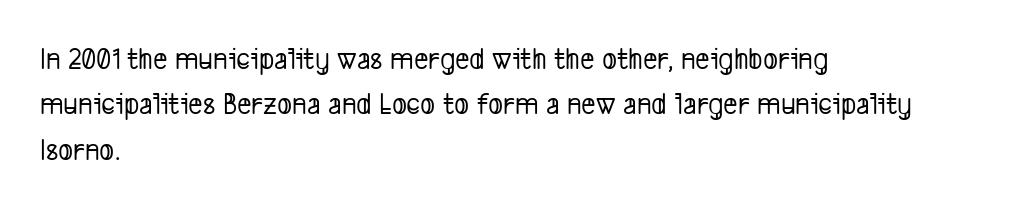
Q: Is the typeface a serif or a sans-serif typeface? A: Sans-serif.
Q: Is the text underlined? A: No.
Q: How is the paragraph aligned? A: Left-aligned.
Q: Is the spacing between letters normal or unusually wide? A: Normal.
Q: Is the spacing between lines tight, normal or loose? A: Normal.
Q: Width (condensed, normal, or wide)? A: Condensed.
Q: Stroke contrast? A: Low.
Q: x-height? A: Medium.
Q: Monospaced? A: No.
